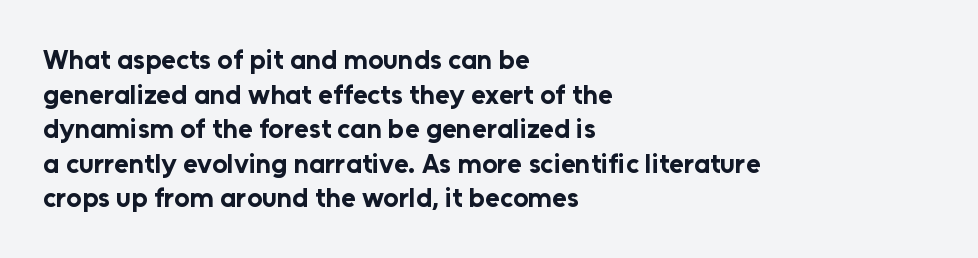
{"italic": "no", "bold": "yes", "underline": "no", "align": "left", "line_spacing": "normal", "line_spacing_ratio": 1.28, "letter_spacing": "normal", "letter_spacing_em": 0.0, "glyph_px": 27}
